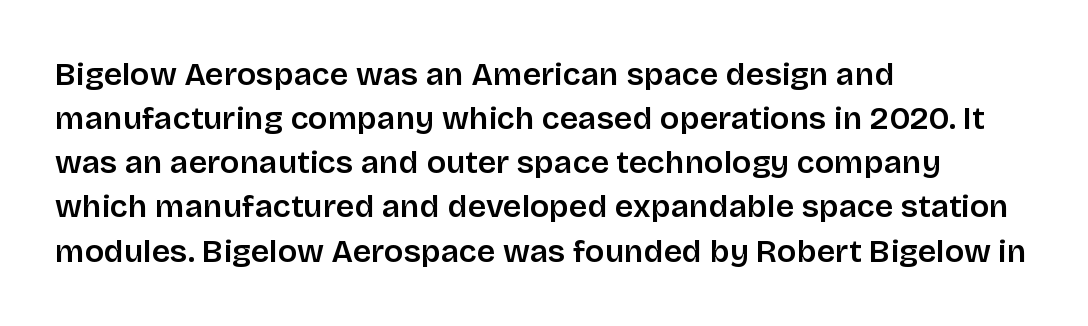
Alignment: flush left. The words here are not underlined. Every stem runs plumb, perpendicular to the baseline. These lines sit exactly where default settings would place them. Standard letterfit; no display-style spreading of the glyphs.
